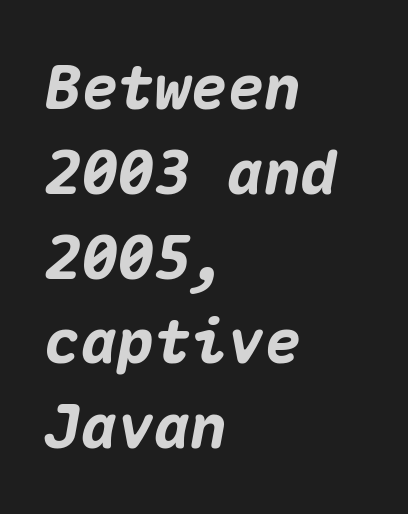
The image shows 61 px heavy type, italic (leaning right), monospaced; set left-aligned, normal line spacing (1.39x), normal letter spacing, not underlined; medium stroke contrast and a medium x-height.
